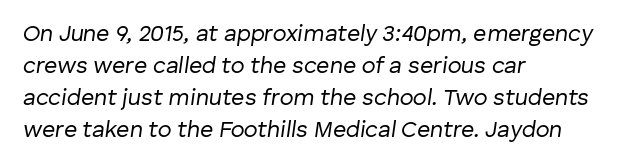
{"italic": "yes", "lean": "right", "slant_degrees": 8, "bold": "no", "underline": "no", "align": "left", "line_spacing": "normal", "line_spacing_ratio": 1.39, "letter_spacing": "normal", "letter_spacing_em": 0.0, "glyph_px": 23}
